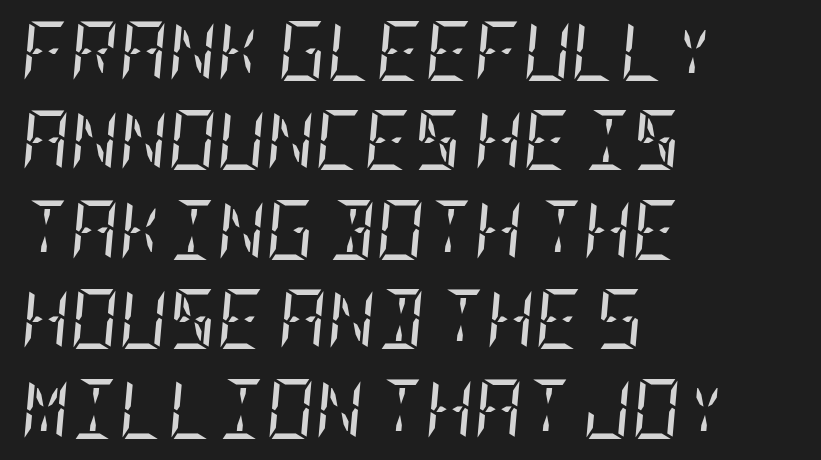
Q: Is the text bold? A: No.
Q: Is the text italic (slanted)? A: Yes, it leans right by about 5 degrees.
Q: Is the typeface a serif or a sans-serif typeface? A: Serif.
Q: Is the text underlined? A: No.
Q: How is the paragraph aligned? A: Left-aligned.
Q: Is the spacing between letters normal or unusually wide? A: Normal.
Q: Is the spacing between lines tight, normal or loose? A: Normal.
Q: Width (condensed, normal, or wide)? A: Condensed.
Q: Stroke contrast? A: Low.
Q: x-height? A: Large.
